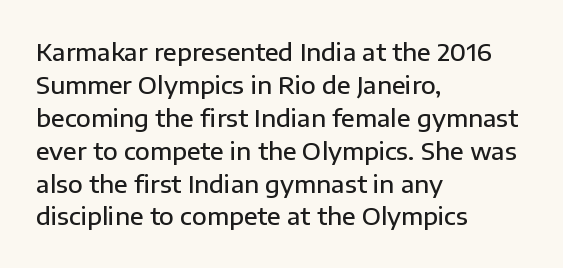
Leading: standard. The passage shown is semibold, sitting just below true bold. Descenders are the only things crossing below the line. Inter-character spacing is left at the font's built-in metrics. Notice how the stems are strictly vertical — no italics here.
